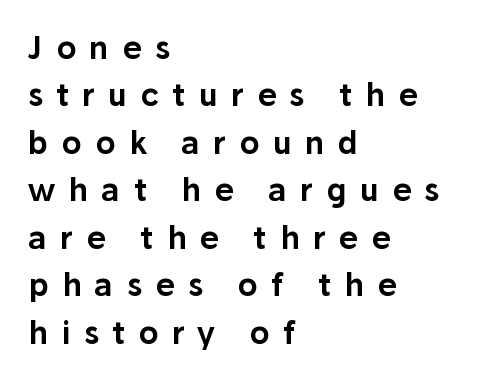
Any mark beneath the type? The region is blank. Font category for this specimen: sans-serif. What stands out about the letter spacing? Its width — letters are far apart. Regarding leading, the lines here are spaced in the standard way. This is the regular roman posture of the typeface. Varying glyph widths throughout — classic text-font behaviour.
